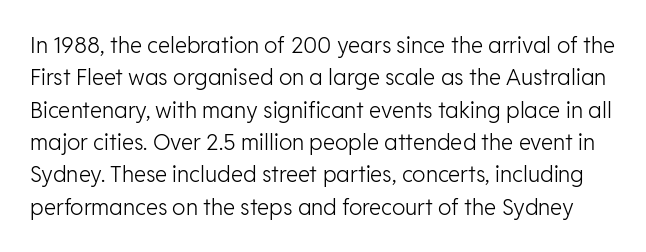
Q: Is the text bold? A: No.
Q: Is the text italic (slanted)? A: No, it is upright.
Q: Is the text underlined? A: No.
Q: Is the spacing between letters normal or unusually wide? A: Normal.
Q: Is the spacing between lines tight, normal or loose? A: Normal.
